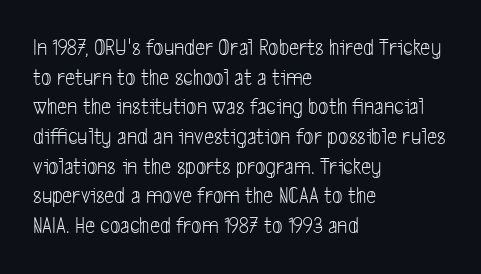
The image shows 23 px text type; set left-aligned, normal line spacing (1.29x), normal letter spacing, not underlined.
